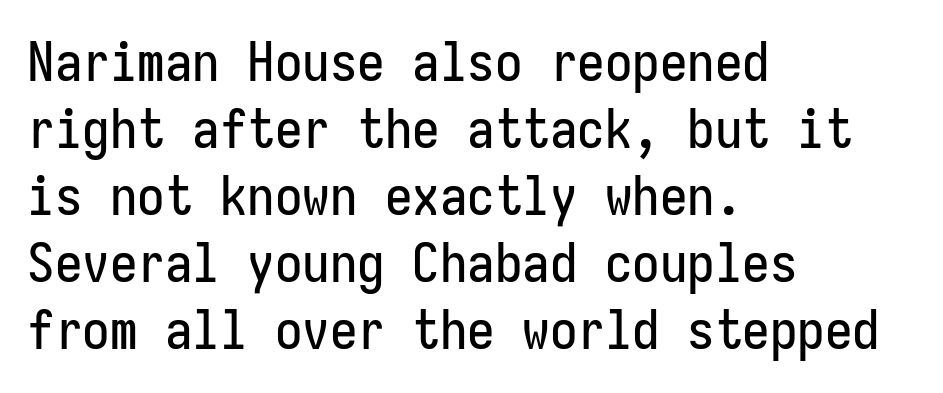
Q: Is the text italic (slanted)? A: No, it is upright.
Q: Is the typeface a serif or a sans-serif typeface? A: Sans-serif.
Q: Is the text underlined? A: No.
Q: How is the paragraph aligned? A: Left-aligned.
Q: Is the spacing between letters normal or unusually wide? A: Normal.
Q: Width (condensed, normal, or wide)? A: Condensed.
Q: Stroke contrast? A: Low.
Q: x-height? A: Medium.
Q: Monospaced? A: Yes.
